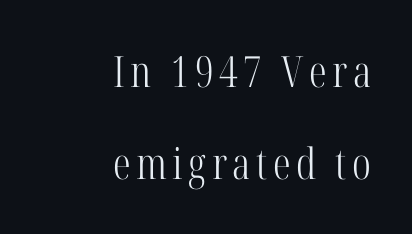
The image shows 43 px light, condensed serif type, upright; set right-aligned, loose line spacing (2.15x), not underlined; high stroke contrast and a medium x-height.
